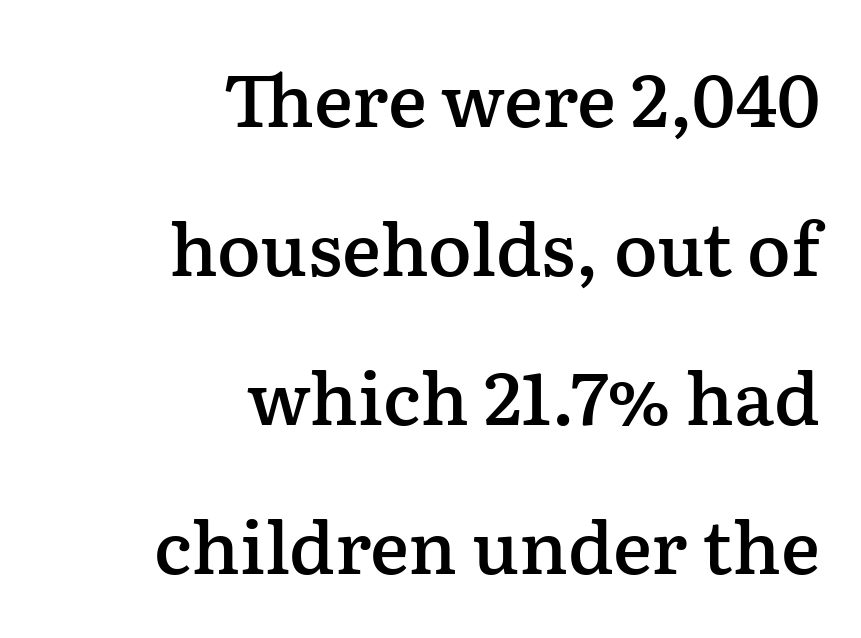
The image shows 73 px semibold serif type, upright; set right-aligned, loose line spacing (2.04x), normal letter spacing, not underlined; low stroke contrast and a medium x-height.
